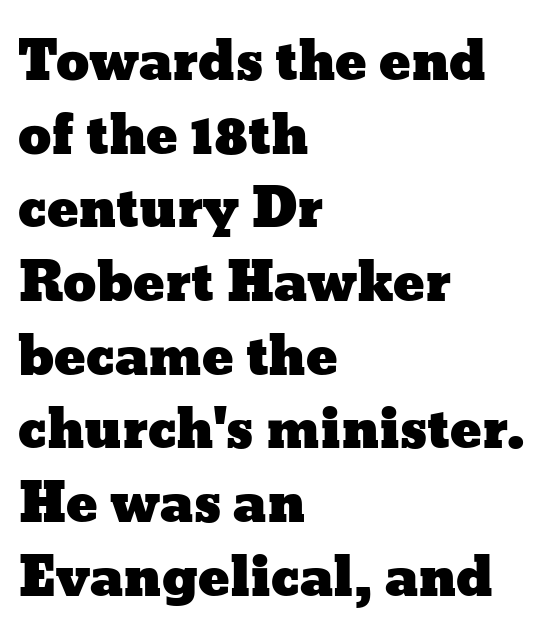
Q: Is the text italic (slanted)? A: No, it is upright.
Q: Is the text underlined? A: No.
Q: How is the paragraph aligned? A: Left-aligned.
Q: Is the spacing between letters normal or unusually wide? A: Normal.
Q: Is the spacing between lines tight, normal or loose? A: Normal.
Q: Width (condensed, normal, or wide)? A: Wide.
Q: Stroke contrast? A: Low.
Q: x-height? A: Medium.
Q: Monospaced? A: No.
